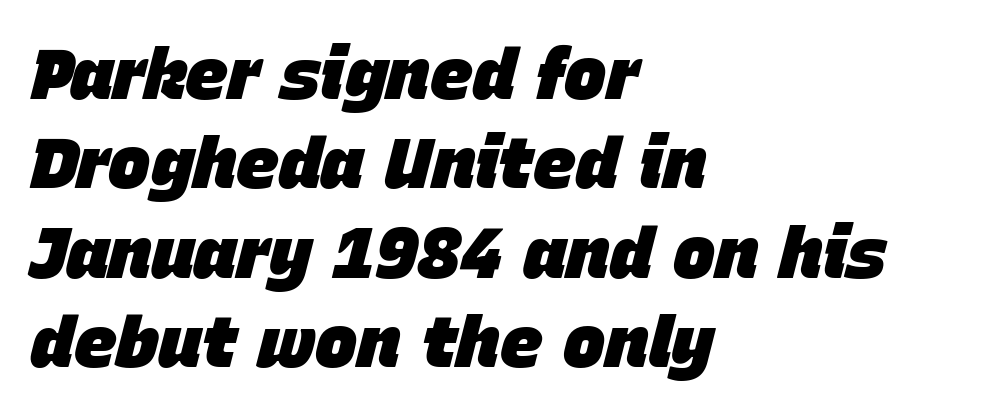
The image shows 71 px heavy type, italic (leaning right); set left-aligned, normal line spacing (1.26x), normal letter spacing, not underlined; low stroke contrast and a large x-height.
